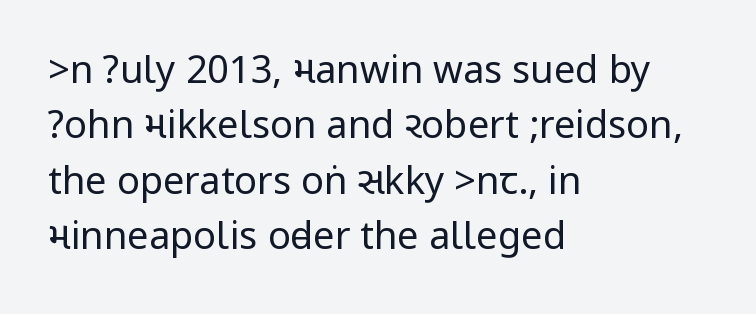
{"serif": "no", "italic": "no", "bold": "no", "weight": "regular", "width": "condensed", "stroke_contrast": "low", "underline": "no", "align": "left", "line_spacing": "normal", "line_spacing_ratio": 1.46, "letter_spacing": "normal", "letter_spacing_em": 0.0, "glyph_px": 38}
